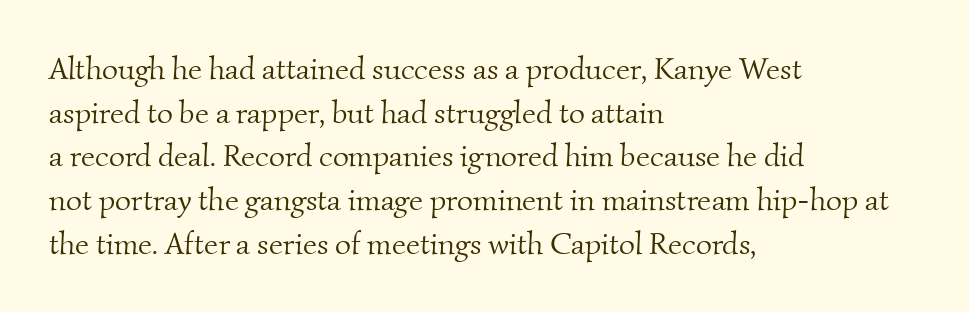
One glance says typical: line gaps are just what's usual. Weight: not bold — regular or lighter. Character widths vary here, with narrow letters taking less room than wide ones. Type style note: has serifs.
